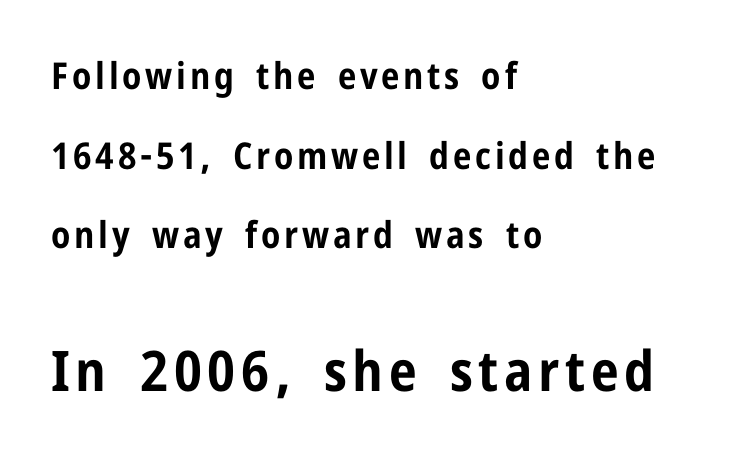
{"serif": "no", "italic": "no", "bold": "yes", "weight": "bold", "width": "condensed", "stroke_contrast": "low", "x_height": "medium", "monospaced": "no", "underline": "no", "align": "left", "line_spacing": "loose", "line_spacing_ratio": 2.15, "larger_block": "second", "size_ratio": 1.51, "glyph_px": 56}
